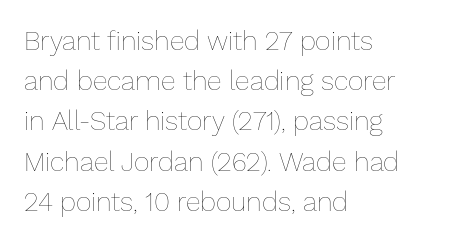
Q: Is the text bold? A: No.
Q: Is the text italic (slanted)? A: No, it is upright.
Q: Is the text underlined? A: No.
Q: How is the paragraph aligned? A: Left-aligned.
Q: Is the spacing between letters normal or unusually wide? A: Normal.
Q: Is the spacing between lines tight, normal or loose? A: Normal.
